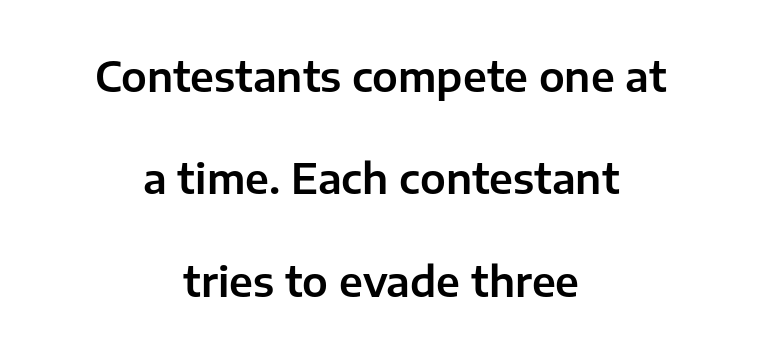
Q: Is the text italic (slanted)? A: No, it is upright.
Q: Is the typeface a serif or a sans-serif typeface? A: Sans-serif.
Q: Is the text underlined? A: No.
Q: How is the paragraph aligned? A: Centered.
Q: Is the spacing between letters normal or unusually wide? A: Normal.
Q: Is the spacing between lines tight, normal or loose? A: Loose.
Q: Width (condensed, normal, or wide)? A: Normal.
Q: Stroke contrast? A: Low.
Q: x-height? A: Medium.
Q: Monospaced? A: No.
